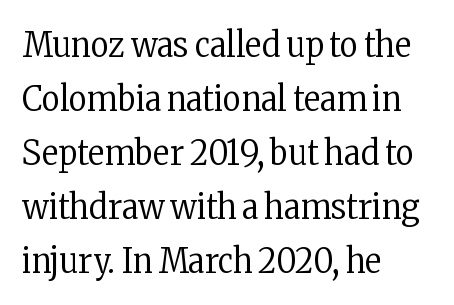
Q: Is the text bold? A: No.
Q: Is the text italic (slanted)? A: No, it is upright.
Q: Is the typeface a serif or a sans-serif typeface? A: Serif.
Q: Is the text underlined? A: No.
Q: How is the paragraph aligned? A: Left-aligned.
Q: Is the spacing between letters normal or unusually wide? A: Normal.
Q: Is the spacing between lines tight, normal or loose? A: Normal.
Q: Width (condensed, normal, or wide)? A: Condensed.
Q: Stroke contrast? A: Low.
Q: x-height? A: Medium.
Q: Monospaced? A: No.
